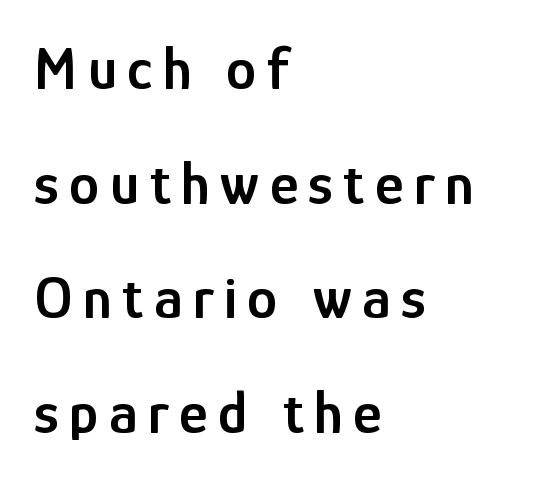
Notice how the passage keeps a crisp vertical edge on the left only. The specimen reads as upright at a glance. The text was rendered using a sans face with plain stroke endings. Only glyphs here, with clear space below each row. Slightly chunky letters — semibold, I'd say, not full bold. Note the varied advance widths — an 'i' is clearly narrower than an 'm'.
